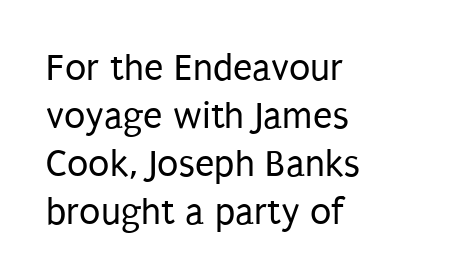
{"serif": "no", "italic": "no", "bold": "no", "weight": "regular", "width": "condensed", "stroke_contrast": "low", "x_height": "large", "monospaced": "no", "underline": "no", "align": "left", "line_spacing_ratio": 1.23, "letter_spacing": "normal", "letter_spacing_em": 0.0, "glyph_px": 39}
